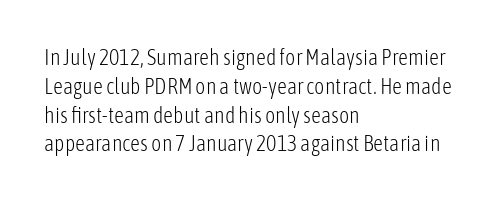
Q: Is the text bold? A: No.
Q: Is the text italic (slanted)? A: No, it is upright.
Q: Is the text underlined? A: No.
Q: How is the paragraph aligned? A: Left-aligned.
Q: Is the spacing between letters normal or unusually wide? A: Normal.
Q: Is the spacing between lines tight, normal or loose? A: Normal.
